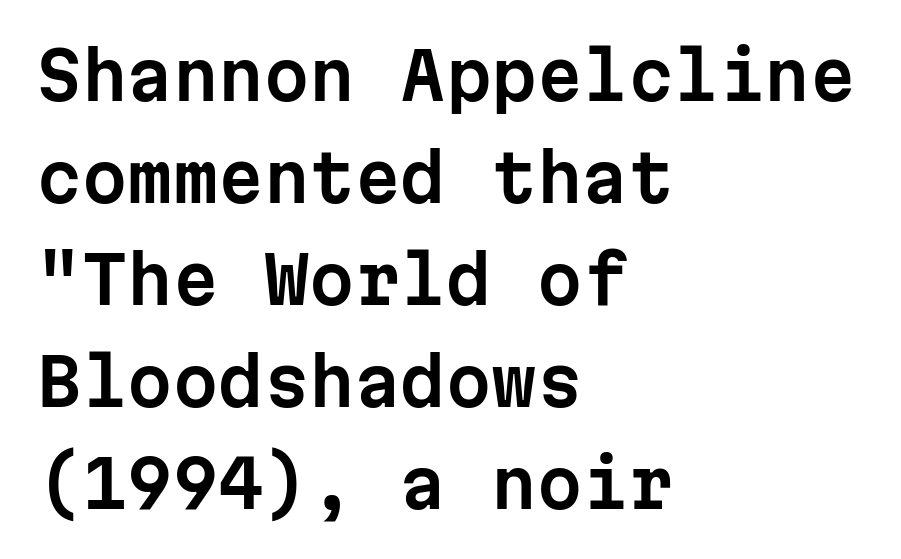
Q: Is the text italic (slanted)? A: No, it is upright.
Q: Is the typeface a serif or a sans-serif typeface? A: Sans-serif.
Q: Is the text underlined? A: No.
Q: How is the paragraph aligned? A: Left-aligned.
Q: Is the spacing between letters normal or unusually wide? A: Normal.
Q: Is the spacing between lines tight, normal or loose? A: Normal.
Q: Width (condensed, normal, or wide)? A: Normal.
Q: Stroke contrast? A: Low.
Q: x-height? A: Medium.
Q: Monospaced? A: Yes.
